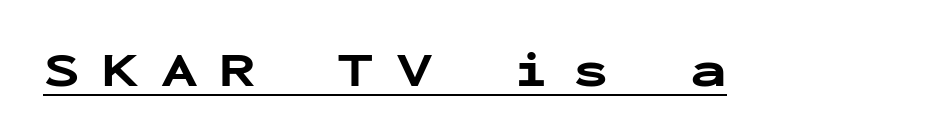
Q: Is the text bold? A: Yes.
Q: Is the text italic (slanted)? A: No, it is upright.
Q: Is the typeface a serif or a sans-serif typeface? A: Sans-serif.
Q: Is the text underlined? A: Yes.
Q: Is the spacing between letters normal or unusually wide? A: Unusually wide.
Q: Width (condensed, normal, or wide)? A: Wide.
Q: Stroke contrast? A: Low.
Q: x-height? A: Medium.
Q: Monospaced? A: Yes.
